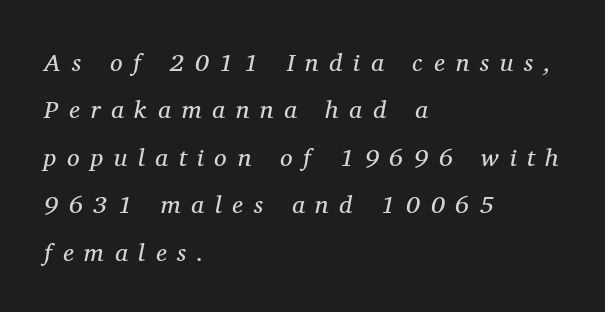
In terms of letterspacing, this is a distinctly airy, spread setting. What's the leading like? Stretched, with rows far apart. One-word summary of the alignment: left. The passage shown leans; its letterforms are oblique.
